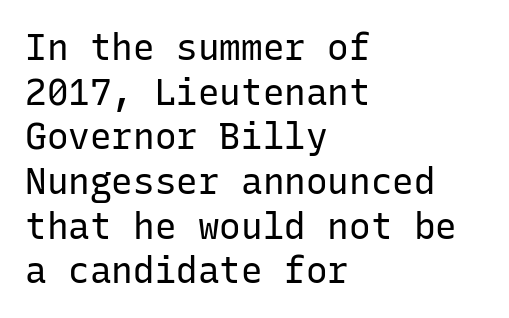
{"serif": "no", "italic": "no", "bold": "no", "weight": "regular", "width": "normal", "stroke_contrast": "low", "x_height": "medium", "monospaced": "yes", "underline": "no", "align": "left", "line_spacing_ratio": 1.24, "letter_spacing": "normal", "letter_spacing_em": 0.0, "glyph_px": 36}
